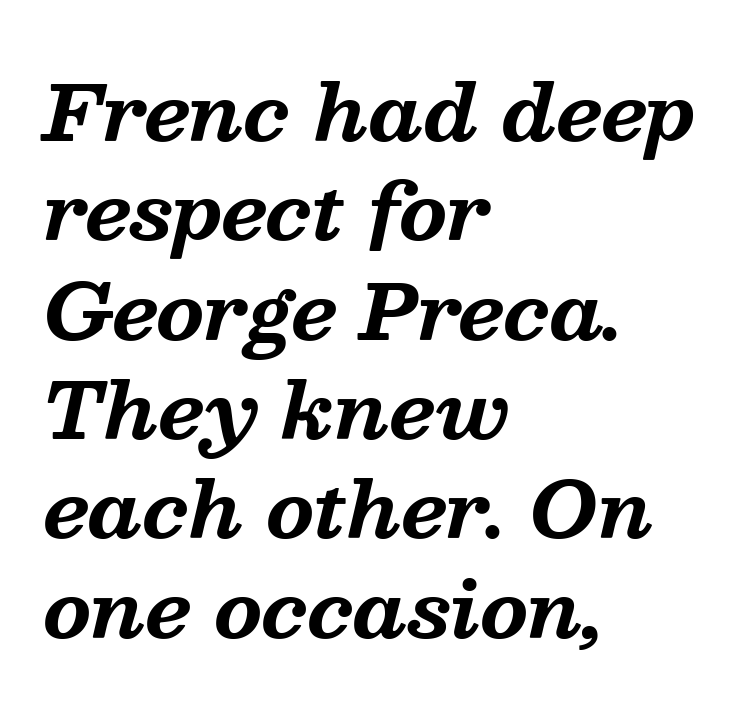
{"serif": "yes", "italic": "yes", "lean": "right", "slant_degrees": 13, "bold": "yes", "weight": "bold", "width": "normal", "stroke_contrast": "medium", "x_height": "medium", "monospaced": "no", "underline": "no", "align": "left", "line_spacing": "normal", "line_spacing_ratio": 1.29, "letter_spacing": "normal", "letter_spacing_em": 0.0, "glyph_px": 77}
